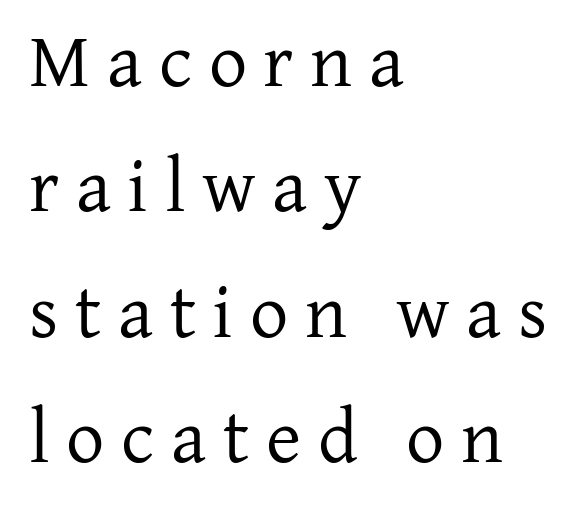
Q: Is the text bold? A: No.
Q: Is the text italic (slanted)? A: No, it is upright.
Q: Is the typeface a serif or a sans-serif typeface? A: Serif.
Q: Is the text underlined? A: No.
Q: How is the paragraph aligned? A: Left-aligned.
Q: Is the spacing between letters normal or unusually wide? A: Unusually wide.
Q: Is the spacing between lines tight, normal or loose? A: Normal.
Q: Width (condensed, normal, or wide)? A: Normal.
Q: Stroke contrast? A: Low.
Q: x-height? A: Medium.
Q: Monospaced? A: No.
